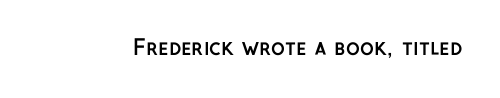
The image shows 21 px bold type, upright; set normal letter spacing, not underlined.
